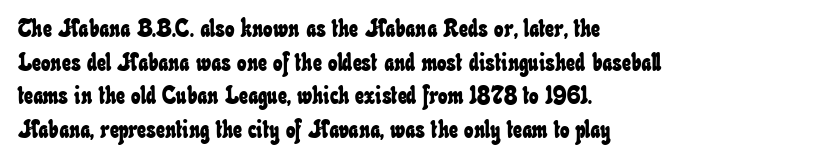
Tracking here is standard; glyphs follow each other at the usual distance. The foot of each line stays bare and open. Leading matches the norm, producing a regular column. The rag falls on the right side of this text block.
